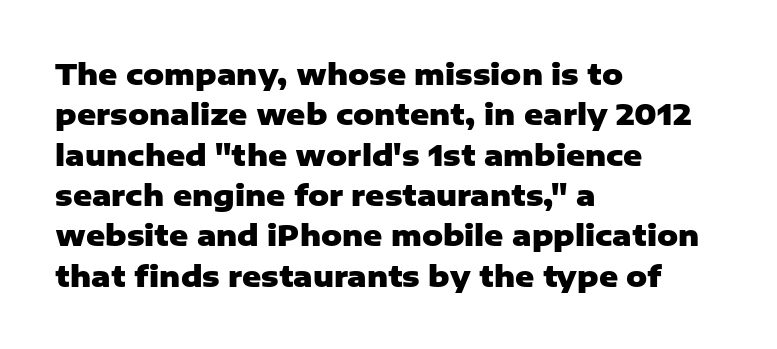
The image shows 29 px heavy sans-serif type, upright; set left-aligned, normal line spacing (1.39x), normal letter spacing, not underlined; low stroke contrast and a medium x-height.
